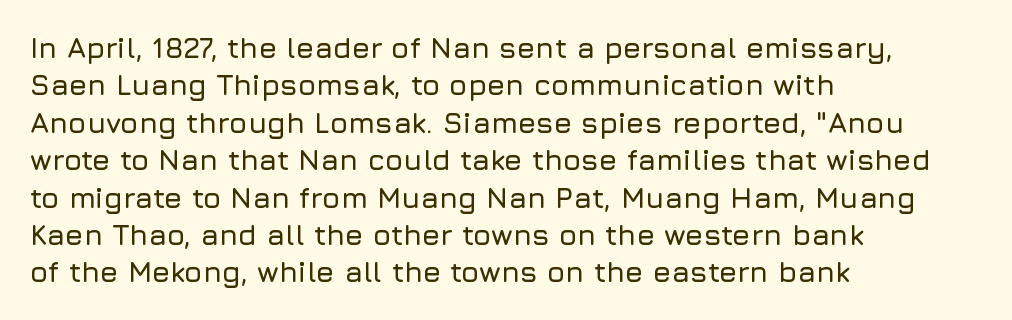
This is the regular roman posture of the typeface. Here the designer chose a conventional face with non-uniform glyph widths. The designer went with a sans here, leaving each stem footless. These lines are set flush left with a ragged right edge.
